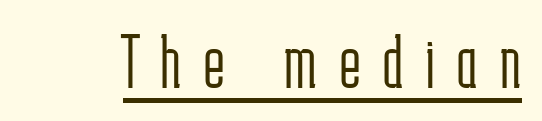
Vertical stems look standard width or narrower in stroke. The face used here is proportionally spaced, like ordinary book or web type. Style check: upright. A continuous stroke trails under the words, as in a hyperlink. Look at the bottom of the vertical strokes: they stop flat, with no serifs. Students, note that the glyphs here are deliberately spaced far apart.
